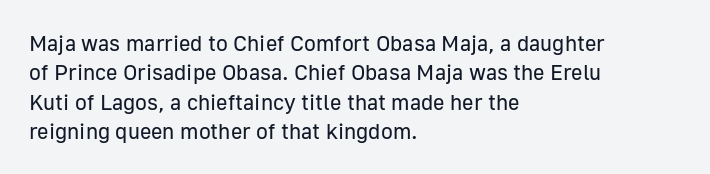
{"italic": "no", "bold": "no", "underline": "no", "align": "left", "line_spacing": "normal", "line_spacing_ratio": 1.34, "letter_spacing": "normal", "letter_spacing_em": 0.0, "glyph_px": 22}
